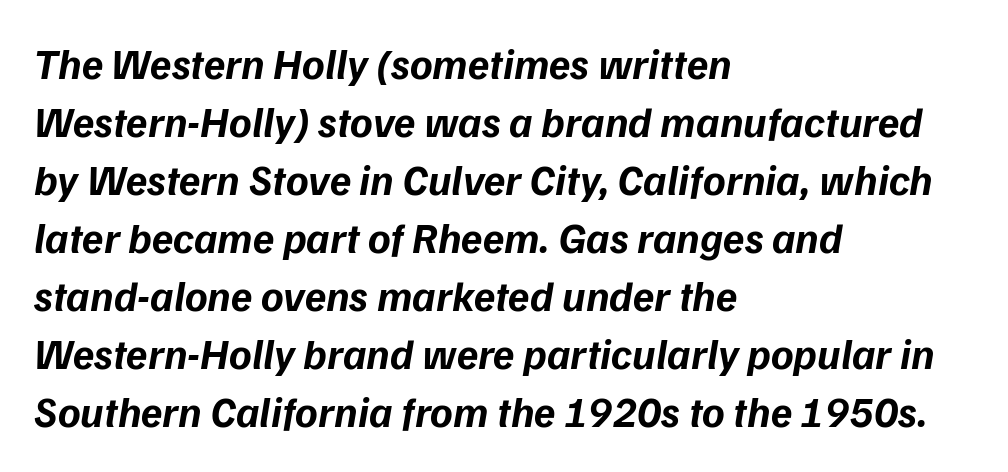
The image shows 43 px bold type, italic (leaning right); set left-aligned, normal line spacing (1.35x), normal letter spacing, not underlined; low stroke contrast and a medium x-height.
